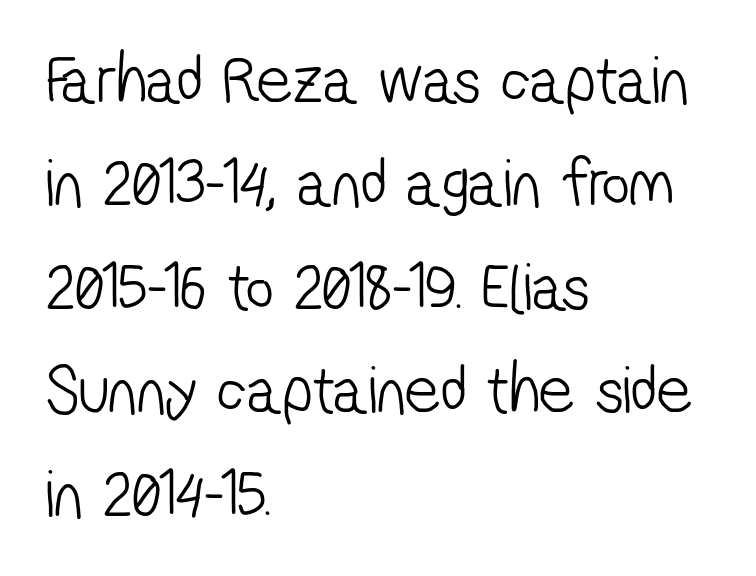
Q: Is the text bold? A: No.
Q: Is the typeface a serif or a sans-serif typeface? A: Sans-serif.
Q: Is the text underlined? A: No.
Q: How is the paragraph aligned? A: Left-aligned.
Q: Is the spacing between letters normal or unusually wide? A: Normal.
Q: Is the spacing between lines tight, normal or loose? A: Normal.
Q: Width (condensed, normal, or wide)? A: Condensed.
Q: Stroke contrast? A: Low.
Q: x-height? A: Medium.
Q: Monospaced? A: No.
